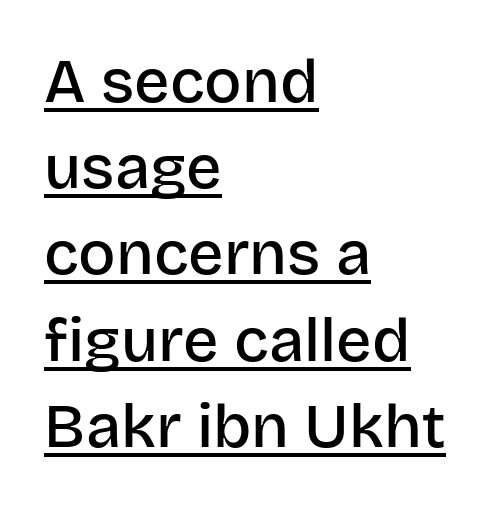
Notice how a bar underscores the lettering throughout. The face used here is proportionally spaced, like ordinary book or web type. The ragged edge is on the right, which tells us the setting is flush left. The letters stand upright; this is a roman face. A fair bit of extra ink — the face is semibold, not bold.
